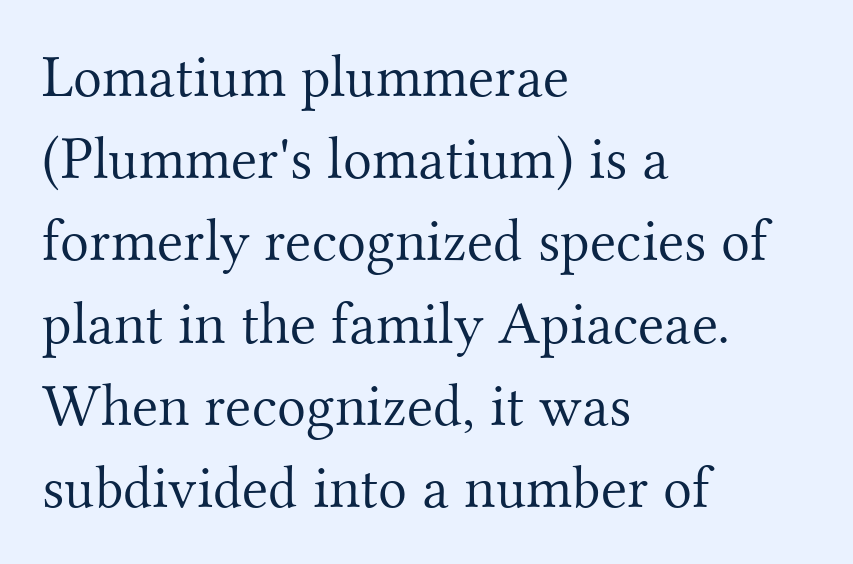
{"serif": "yes", "italic": "no", "bold": "no", "weight": "light", "width": "normal", "stroke_contrast": "medium", "x_height": "small", "monospaced": "no", "underline": "no", "align": "left", "line_spacing": "normal", "line_spacing_ratio": 1.37, "letter_spacing": "normal", "letter_spacing_em": 0.0, "glyph_px": 60}
